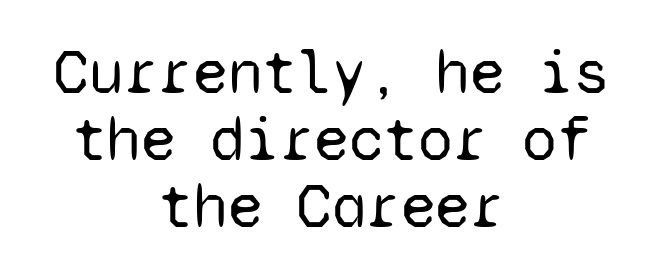
Q: Is the text bold? A: No.
Q: Is the text italic (slanted)? A: No, it is upright.
Q: Is the typeface a serif or a sans-serif typeface? A: Sans-serif.
Q: Is the text underlined? A: No.
Q: How is the paragraph aligned? A: Centered.
Q: Is the spacing between letters normal or unusually wide? A: Normal.
Q: Is the spacing between lines tight, normal or loose? A: Tight.
Q: Width (condensed, normal, or wide)? A: Normal.
Q: Stroke contrast? A: Low.
Q: x-height? A: Medium.
Q: Monospaced? A: Yes.
